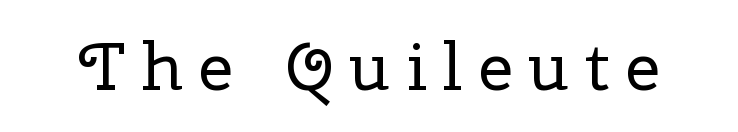
To sum up the face: it has serifs. No letter is thick-stroked: the sample isn't bold. The rendering uses natural spacing where letterforms have individual widths. The letters stand upright; this is a roman face.
